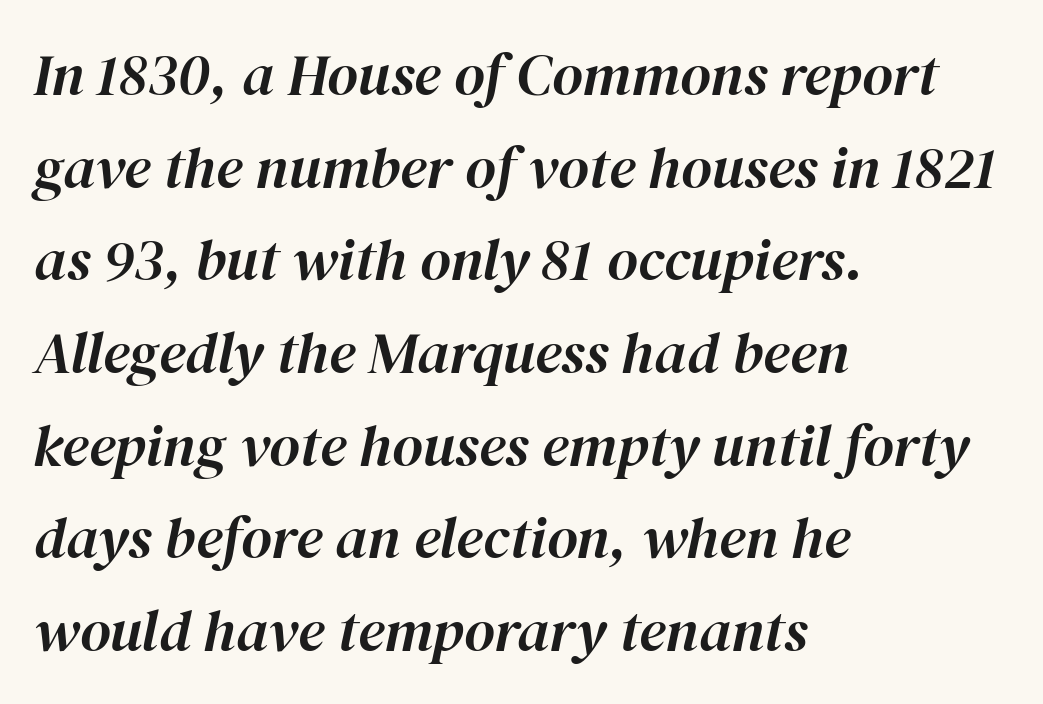
{"italic": "yes", "lean": "right", "slant_degrees": 12, "width": "normal", "stroke_contrast": "high", "x_height": "medium", "monospaced": "no", "underline": "no", "align": "left", "line_spacing": "normal", "line_spacing_ratio": 1.57, "letter_spacing": "normal", "letter_spacing_em": 0.0, "glyph_px": 59}
